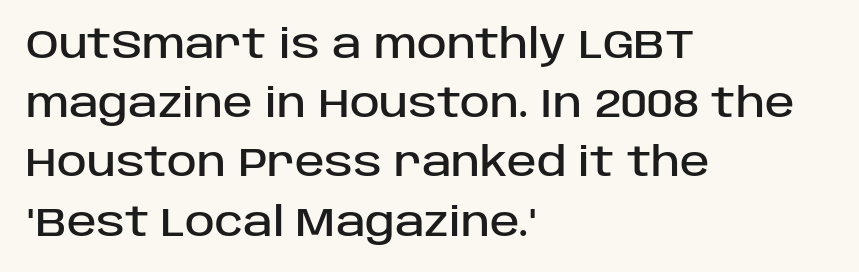
{"serif": "no", "italic": "no", "width": "normal", "stroke_contrast": "low", "x_height": "large", "monospaced": "no", "underline": "no", "align": "left", "line_spacing": "normal", "line_spacing_ratio": 1.48, "letter_spacing": "normal", "letter_spacing_em": 0.0, "glyph_px": 40}
